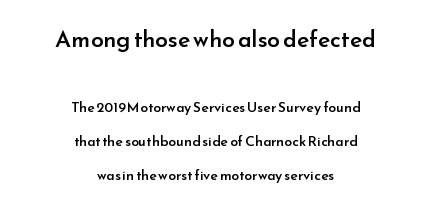
{"italic": "no", "bold": "semi", "underline": "no", "align": "center", "line_spacing": "loose", "line_spacing_ratio": 2.44, "letter_spacing": "normal", "letter_spacing_em": 0.0, "larger_block": "first", "size_ratio": 1.64, "glyph_px": 23}
